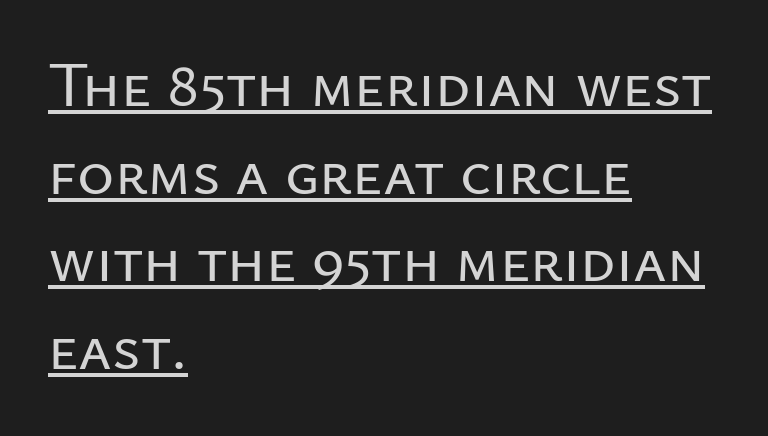
The passage shown is typed in a proportional face where columns would drift. Honestly, the row spacing looks completely unremarkable. This sample is left-justified, so line endings fall wherever the words run out. Nothing sits at the stroke ends, so this counts as sans-serif. Quick note: not italic, upright.
